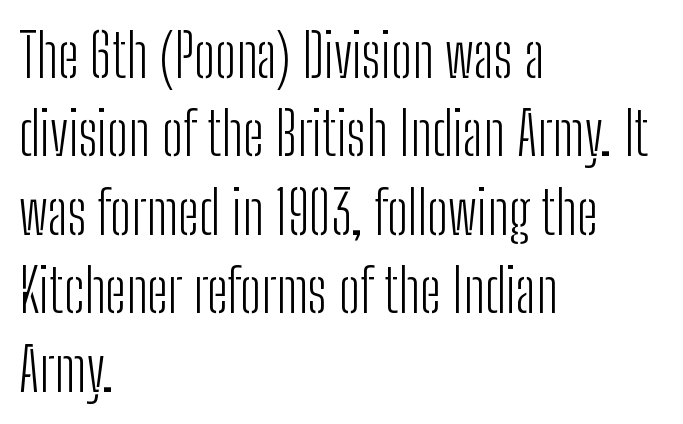
{"serif": "no", "italic": "no", "bold": "no", "weight": "light", "width": "condensed", "stroke_contrast": "low", "x_height": "medium", "monospaced": "no", "underline": "no", "align": "left", "line_spacing": "normal", "line_spacing_ratio": 1.33, "letter_spacing": "normal", "letter_spacing_em": 0.0, "glyph_px": 59}
